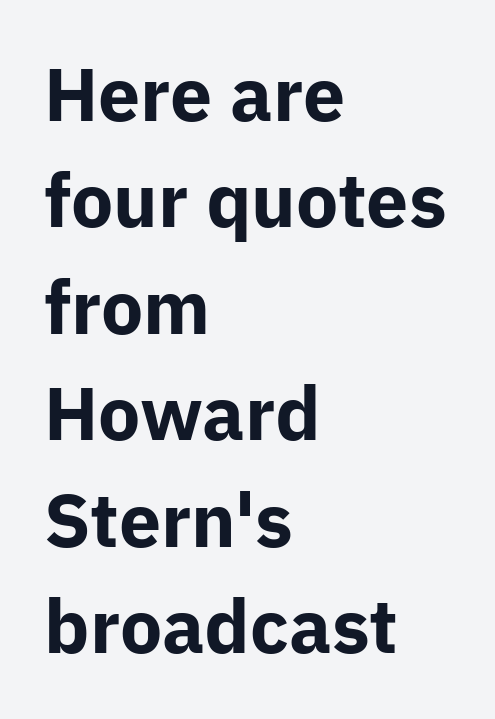
{"serif": "no", "italic": "no", "bold": "yes", "weight": "bold", "width": "normal", "stroke_contrast": "low", "x_height": "medium", "monospaced": "no", "underline": "no", "align": "left", "line_spacing": "normal", "line_spacing_ratio": 1.42, "letter_spacing": "normal", "letter_spacing_em": 0.0, "glyph_px": 75}
